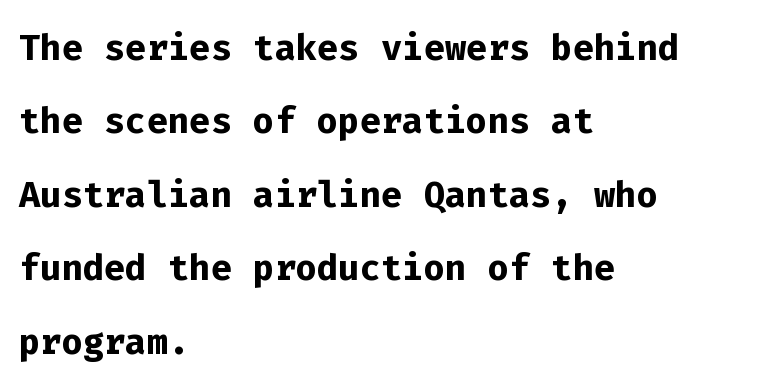
{"serif": "no", "italic": "no", "bold": "yes", "weight": "semibold", "width": "normal", "stroke_contrast": "low", "x_height": "medium", "monospaced": "yes", "underline": "no", "align": "left", "line_spacing": "normal", "line_spacing_ratio": 1.47, "letter_spacing": "normal", "letter_spacing_em": 0.0, "glyph_px": 50}
